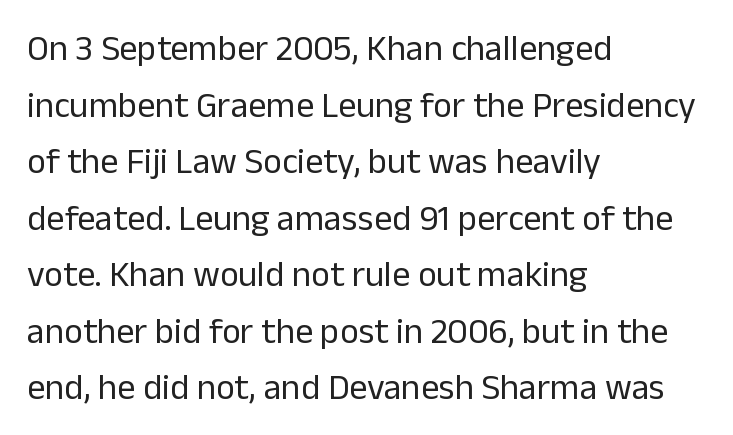
The image shows 36 px regular-weight sans-serif type, upright; set left-aligned, normal line spacing (1.57x), normal letter spacing, not underlined; low stroke contrast and a medium x-height.
